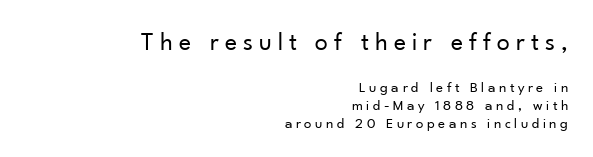
The image shows 26 px text type, upright; set right-aligned, line spacing 1.2x, unusually wide letter spacing (+0.24 em), not underlined; the first (top) block is 1.73x larger.
